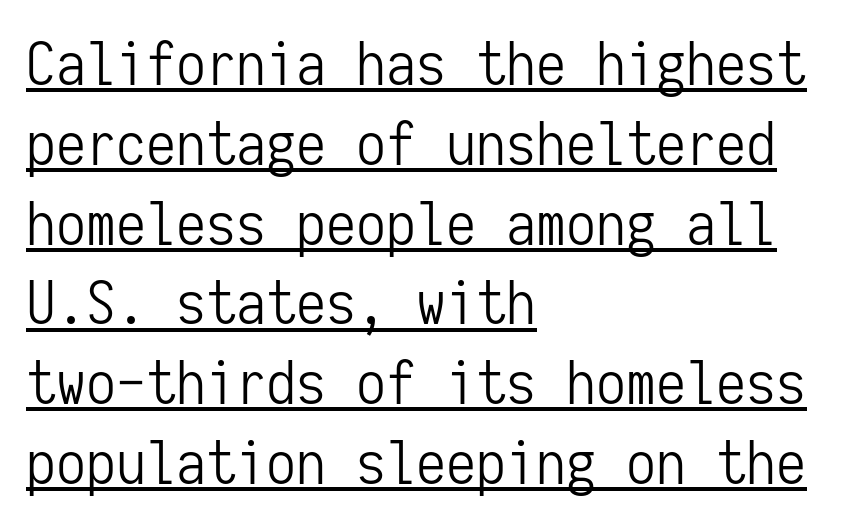
Q: Is the text bold? A: No.
Q: Is the text italic (slanted)? A: No, it is upright.
Q: Is the typeface a serif or a sans-serif typeface? A: Sans-serif.
Q: Is the text underlined? A: Yes.
Q: How is the paragraph aligned? A: Left-aligned.
Q: Is the spacing between letters normal or unusually wide? A: Normal.
Q: Is the spacing between lines tight, normal or loose? A: Normal.
Q: Width (condensed, normal, or wide)? A: Condensed.
Q: Stroke contrast? A: Low.
Q: x-height? A: Medium.
Q: Monospaced? A: Yes.
